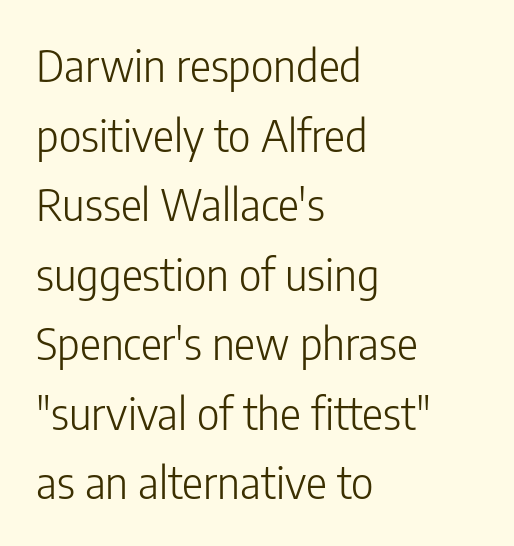
Ink coverage per letter is moderate at most. One-word summary of the alignment: left. The type is set solid horizontally, with unmodified tracking. I'd call this a sans setting — the letters go barefoot. Posture: vertical. Does the leading feel generous? No, just average.
